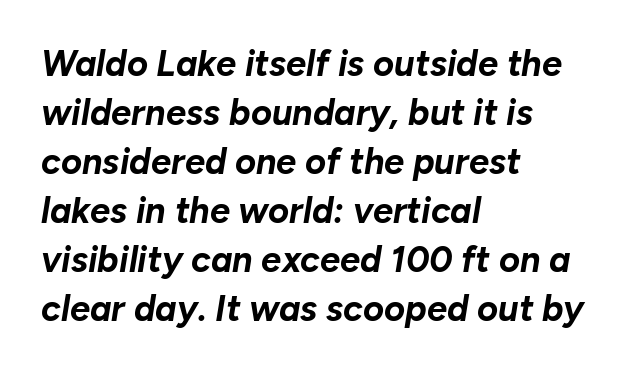
The image shows 36 px bold type, italic (leaning right); set left-aligned, normal line spacing (1.36x), normal letter spacing, not underlined; low stroke contrast and a medium x-height.
